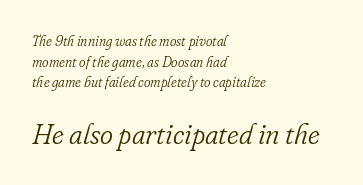
{"serif": "yes", "italic": "yes", "lean": "right", "slant_degrees": 16, "bold": "no", "weight": "light", "width": "normal", "stroke_contrast": "low", "x_height": "small", "monospaced": "no", "underline": "no", "align": "left", "line_spacing": "normal", "line_spacing_ratio": 1.47, "letter_spacing": "normal", "letter_spacing_em": 0.0, "larger_block": "second", "size_ratio": 2.0, "glyph_px": 28}
